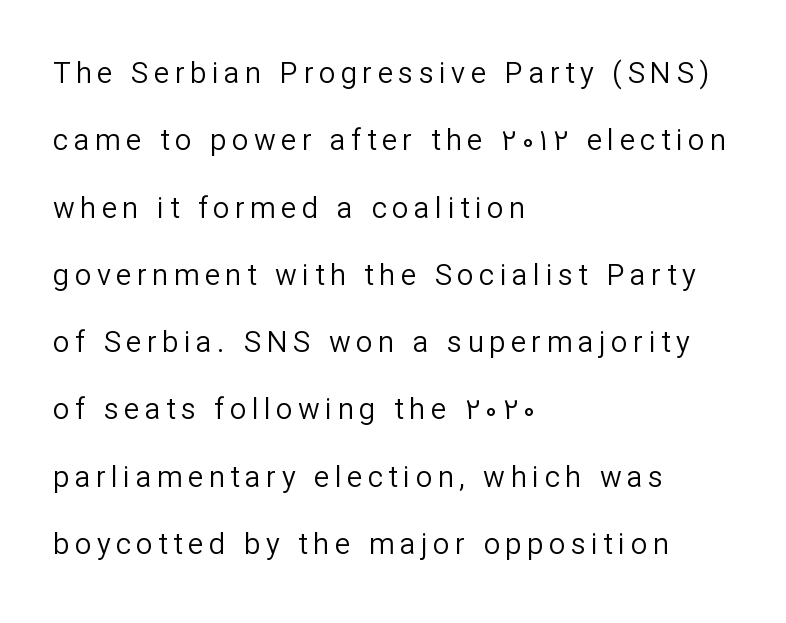
Letters have the restrained weight of plain body copy at most. Leftover space on each line is placed entirely after the last word. This sample uses an upright cut, with every glyph sitting square on the baseline. In terms of letterform style, serifs are entirely absent. The designer dialed line spacing up above the default.
